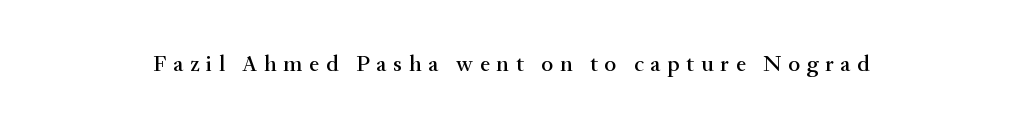
Rule under the text: the space is simply empty. The tracking reads as deliberately expanded to a designer's eye. The specimen reads as upright at a glance.
